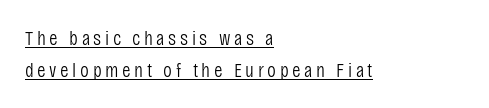
{"italic": "no", "bold": "no", "underline": "yes", "align": "left", "line_spacing": "normal", "line_spacing_ratio": 1.52, "glyph_px": 21}
